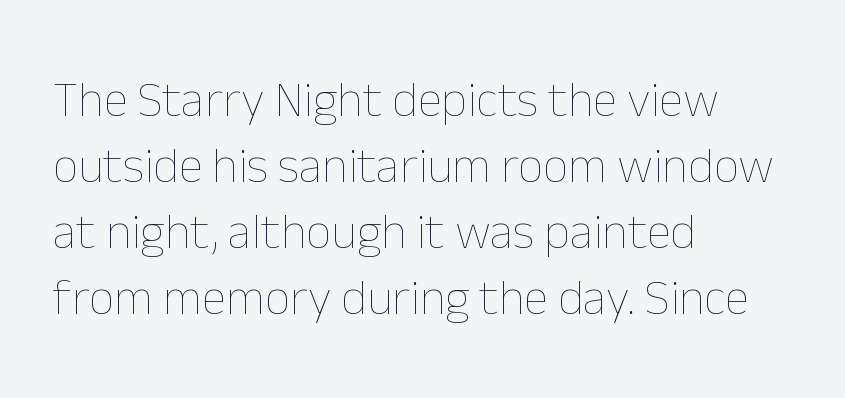
Q: Is the text bold? A: No.
Q: Is the text italic (slanted)? A: No, it is upright.
Q: Is the text underlined? A: No.
Q: How is the paragraph aligned? A: Left-aligned.
Q: Is the spacing between letters normal or unusually wide? A: Normal.
Q: Is the spacing between lines tight, normal or loose? A: Normal.
Q: Width (condensed, normal, or wide)? A: Normal.
Q: Stroke contrast? A: Low.
Q: x-height? A: Medium.
Q: Monospaced? A: No.
